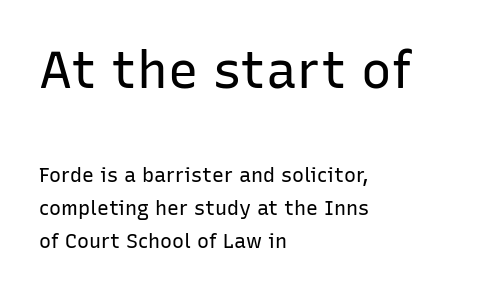
Q: Is the text bold? A: No.
Q: Is the text italic (slanted)? A: No, it is upright.
Q: Is the typeface a serif or a sans-serif typeface? A: Sans-serif.
Q: Is the text underlined? A: No.
Q: How is the paragraph aligned? A: Left-aligned.
Q: Is the spacing between letters normal or unusually wide? A: Normal.
Q: Is the spacing between lines tight, normal or loose? A: Normal.
Q: Which block of text is set in a larger size, the first (top) or the second (bottom)? A: The first (top) one.
Q: Width (condensed, normal, or wide)? A: Normal.
Q: Stroke contrast? A: Low.
Q: x-height? A: Medium.
Q: Monospaced? A: No.
